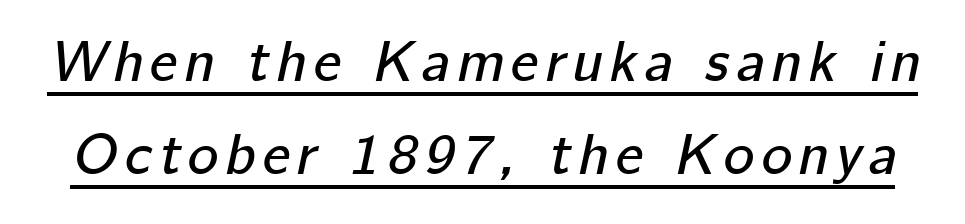
Q: Is the text italic (slanted)? A: Yes, it leans right by about 12 degrees.
Q: Is the text underlined? A: Yes.
Q: Is the spacing between lines tight, normal or loose? A: Normal.
Q: Width (condensed, normal, or wide)? A: Normal.
Q: Stroke contrast? A: Low.
Q: x-height? A: Medium.
Q: Monospaced? A: No.
